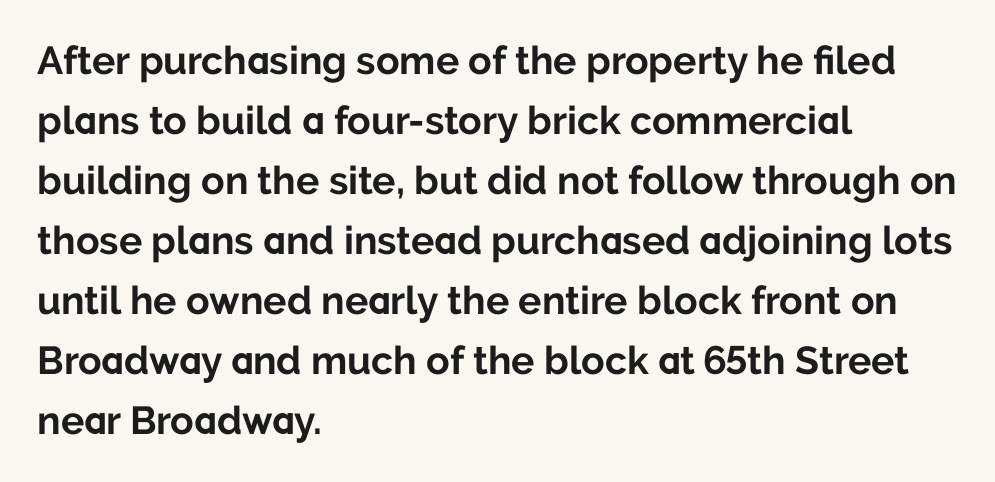
Look at the tracking — it's just the regular setting, nothing added. Classification — sans serif. The space between consecutive lines is moderate. Decoration check: the copy has no underline. Heft: maximum for text — a bold. The typesetter chose a ragged-right arrangement here.
